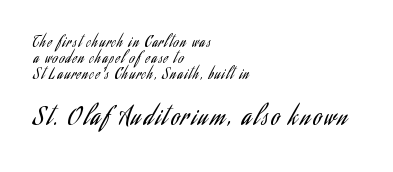
The image shows 24 px text type; set left-aligned, tight line spacing (1.15x), not underlined; the second (bottom) block is 1.71x larger.
